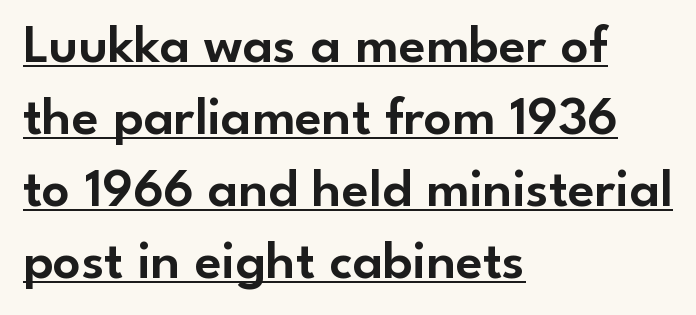
{"serif": "no", "italic": "no", "width": "normal", "stroke_contrast": "low", "x_height": "small", "monospaced": "no", "underline": "yes", "align": "left", "line_spacing": "normal", "line_spacing_ratio": 1.31, "letter_spacing": "normal", "letter_spacing_em": 0.0, "glyph_px": 55}
